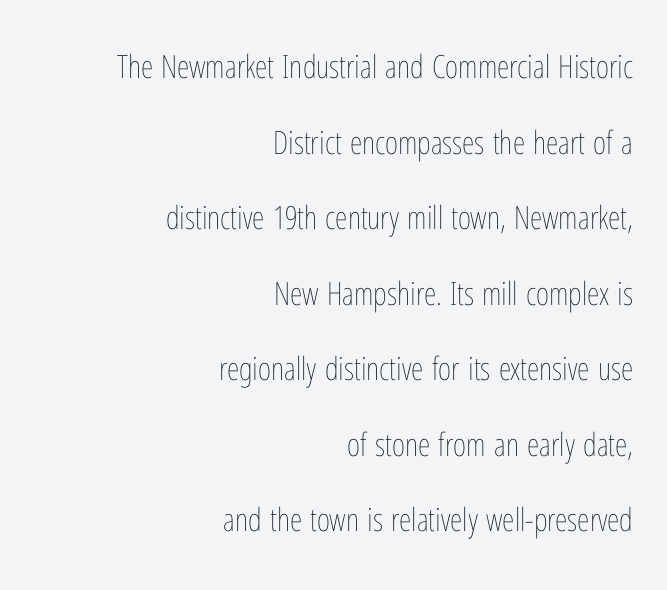
Students, observe: this is what heavily led, spacious text looks like. Underlining? Definitely not there. Observe the ordinary spacing: letters are neighbours, not strangers. A typesetter would mark this as roman, not italic.
